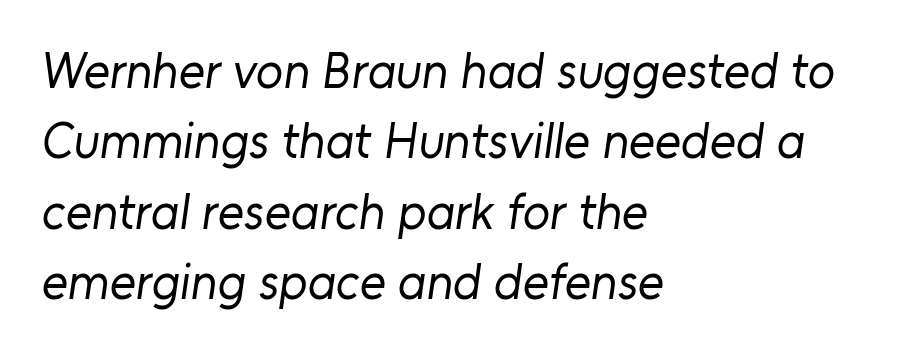
The image shows 50 px regular-weight sans-serif type; set left-aligned, normal line spacing (1.41x), normal letter spacing, not underlined; low stroke contrast and a medium x-height.
